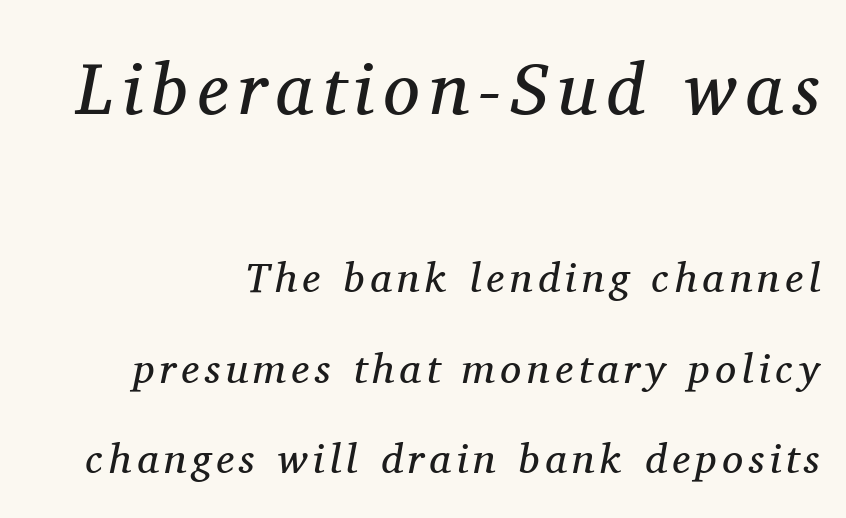
Q: Is the text bold? A: No.
Q: Is the text italic (slanted)? A: Yes, it leans right by about 11 degrees.
Q: Is the typeface a serif or a sans-serif typeface? A: Serif.
Q: Is the text underlined? A: No.
Q: How is the paragraph aligned? A: Right-aligned.
Q: Is the spacing between lines tight, normal or loose? A: Loose.
Q: Which block of text is set in a larger size, the first (top) or the second (bottom)? A: The first (top) one.
Q: Width (condensed, normal, or wide)? A: Normal.
Q: Stroke contrast? A: Medium.
Q: x-height? A: Medium.
Q: Monospaced? A: No.
